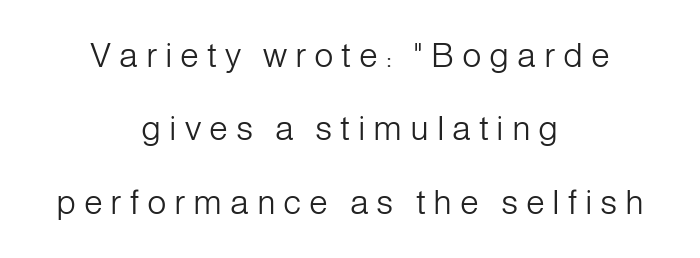
Q: Is the text bold? A: No.
Q: Is the text italic (slanted)? A: No, it is upright.
Q: Is the typeface a serif or a sans-serif typeface? A: Sans-serif.
Q: Is the text underlined? A: No.
Q: How is the paragraph aligned? A: Centered.
Q: Is the spacing between letters normal or unusually wide? A: Unusually wide.
Q: Is the spacing between lines tight, normal or loose? A: Loose.
Q: Width (condensed, normal, or wide)? A: Normal.
Q: Stroke contrast? A: Low.
Q: x-height? A: Medium.
Q: Monospaced? A: No.
